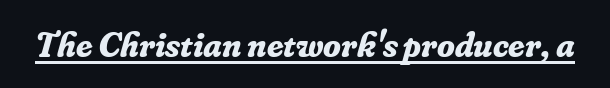
This sample uses plain, unmodified letter spacing. Style check: oblique. Does the weight exceed regular? Yes, all the way to bold. Does a line run under the words? Yes, clearly. Do the characters align in a grid? No, the font is proportional. The typeface chosen for these lines features serifs.
